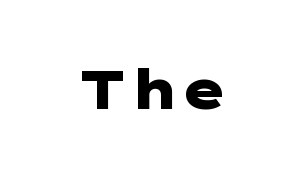
The specimen omits any rule beneath the text block's lines. Stroke thickness is high; the sample reads as a true bold. Nobody touched the tracking dial on this one. This is roman type, the default non-slanted kind.
